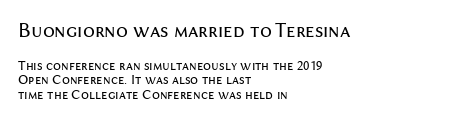
Q: Is the text bold? A: No.
Q: Is the text italic (slanted)? A: No, it is upright.
Q: Is the text underlined? A: No.
Q: How is the paragraph aligned? A: Left-aligned.
Q: Is the spacing between letters normal or unusually wide? A: Normal.
Q: Is the spacing between lines tight, normal or loose? A: Tight.
Q: Which block of text is set in a larger size, the first (top) or the second (bottom)? A: The first (top) one.
